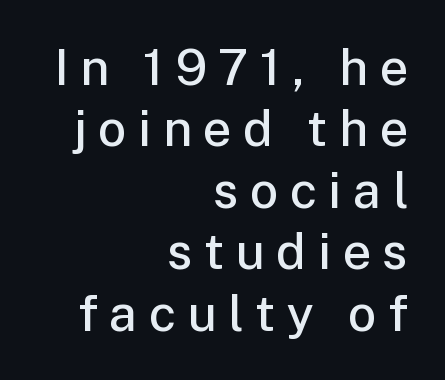
{"serif": "no", "italic": "no", "bold": "semi", "weight": "semibold", "width": "normal", "stroke_contrast": "low", "x_height": "medium", "monospaced": "no", "underline": "no", "align": "right", "line_spacing_ratio": 1.23, "letter_spacing": "wide", "letter_spacing_em": 0.23, "glyph_px": 50}
